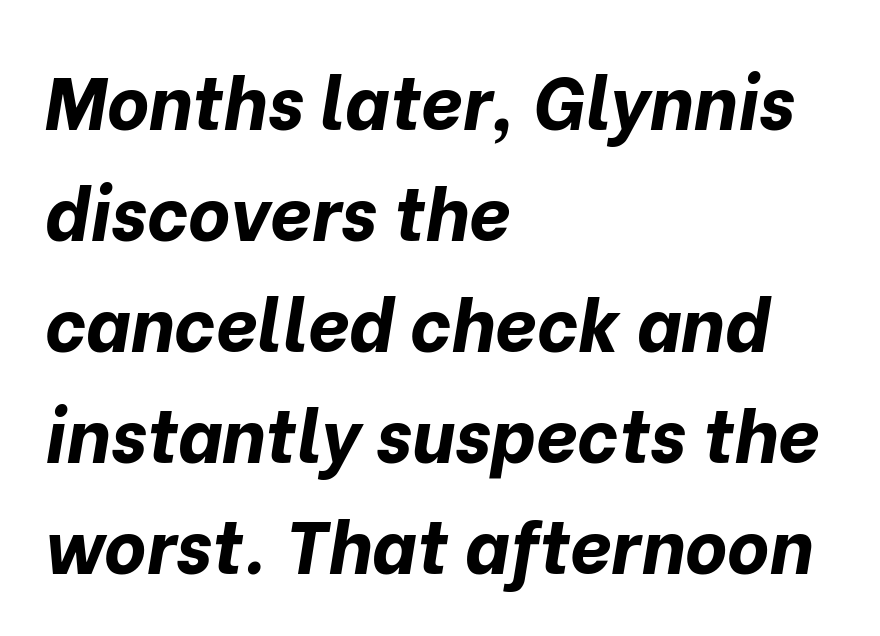
The rendering anchors every line to the left-hand side. A normal amount of white space separates one row of letters from the next. The space directly below the letters is spotless. Is this a fixed-width face? No — the glyphs have proportional, varying widths. Look at the tracking — it's just the regular setting, nothing added. Heavy-handed strokes throughout: this text is bold.
